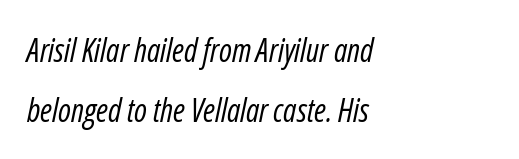
The image shows 32 px regular-weight, condensed type, italic (leaning right); set left-aligned, line spacing 1.87x, normal letter spacing, not underlined; low stroke contrast and a medium x-height.
